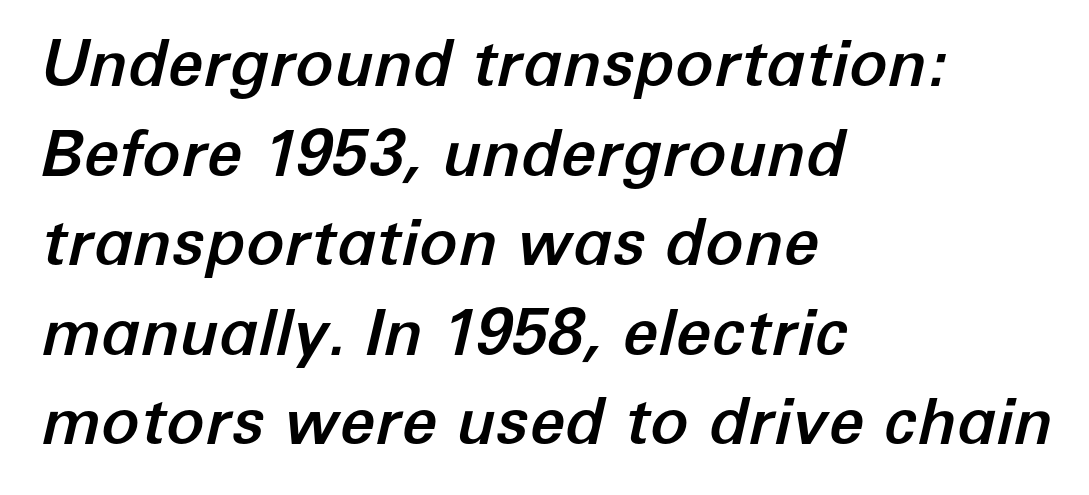
Q: Is the text italic (slanted)? A: Yes, it leans right by about 12 degrees.
Q: Is the text underlined? A: No.
Q: How is the paragraph aligned? A: Left-aligned.
Q: Is the spacing between letters normal or unusually wide? A: Normal.
Q: Is the spacing between lines tight, normal or loose? A: Normal.
Q: Width (condensed, normal, or wide)? A: Normal.
Q: Stroke contrast? A: Low.
Q: x-height? A: Medium.
Q: Monospaced? A: No.
